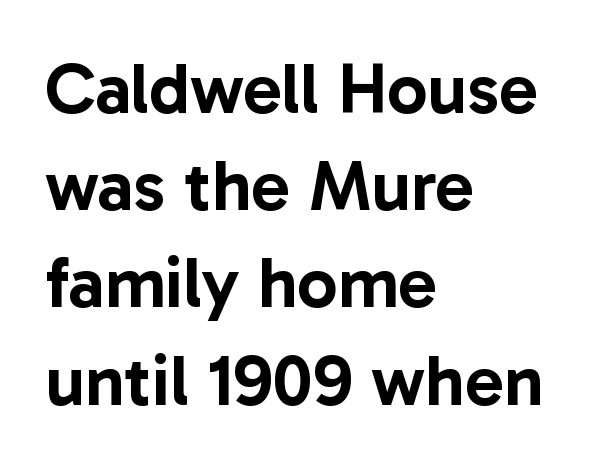
Q: Is the text italic (slanted)? A: No, it is upright.
Q: Is the typeface a serif or a sans-serif typeface? A: Sans-serif.
Q: Is the text underlined? A: No.
Q: How is the paragraph aligned? A: Left-aligned.
Q: Is the spacing between letters normal or unusually wide? A: Normal.
Q: Is the spacing between lines tight, normal or loose? A: Normal.
Q: Width (condensed, normal, or wide)? A: Normal.
Q: Stroke contrast? A: Low.
Q: x-height? A: Medium.
Q: Monospaced? A: No.
